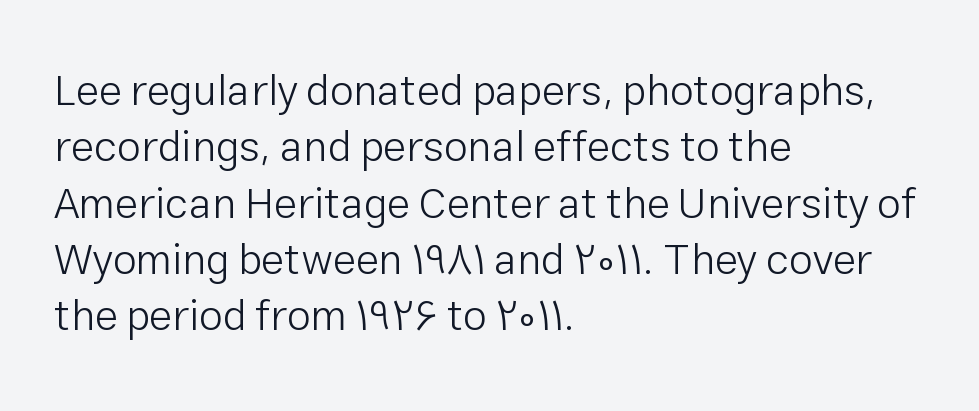
The image shows 43 px light sans-serif type, upright; set left-aligned, normal line spacing (1.31x), normal letter spacing, not underlined; low stroke contrast and a medium x-height.
